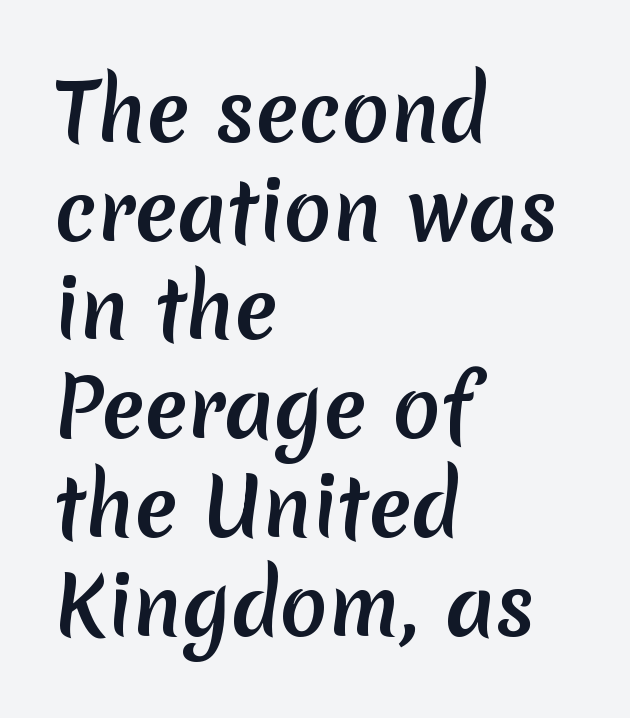
{"serif": "no", "bold": "yes", "weight": "semibold", "width": "normal", "stroke_contrast": "low", "x_height": "medium", "monospaced": "no", "underline": "no", "align": "left", "line_spacing": "normal", "line_spacing_ratio": 1.25, "letter_spacing": "normal", "letter_spacing_em": 0.0, "glyph_px": 79}
